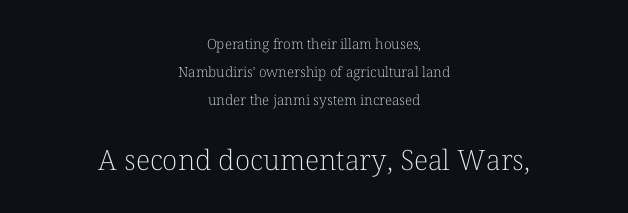
{"serif": "yes", "italic": "no", "bold": "no", "weight": "light", "width": "normal", "stroke_contrast": "low", "x_height": "medium", "monospaced": "no", "underline": "no", "align": "center", "line_spacing": "loose", "line_spacing_ratio": 1.99, "letter_spacing": "normal", "letter_spacing_em": 0.0, "larger_block": "second", "size_ratio": 2.0, "glyph_px": 28}
